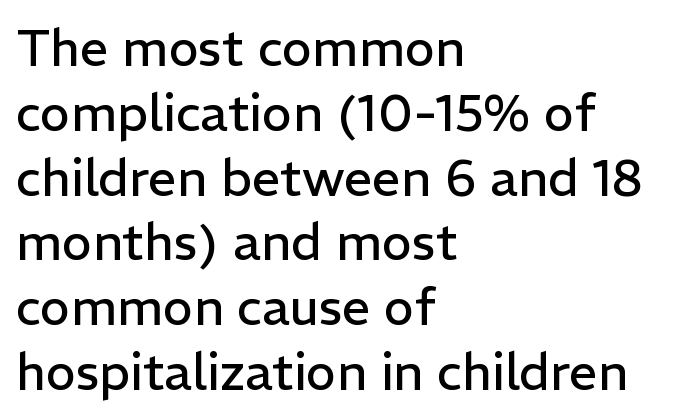
The rag falls on the right side of this text block. Heaviness? Minimal to ordinary, like unemphasized prose. This sample has the flowing, uneven cadence of proportional lettering. The string is rendered with underlining switched off. The designer left line spacing at the default. Italic: no, the glyphs are upright roman.
